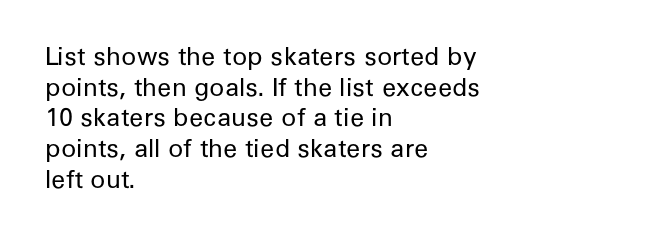
The letters look calm and open, with moderate or lighter stems. Descenders are the only things crossing below the line. Left-aligned paragraph, ragged on the right. Short note: letters normally spaced.
